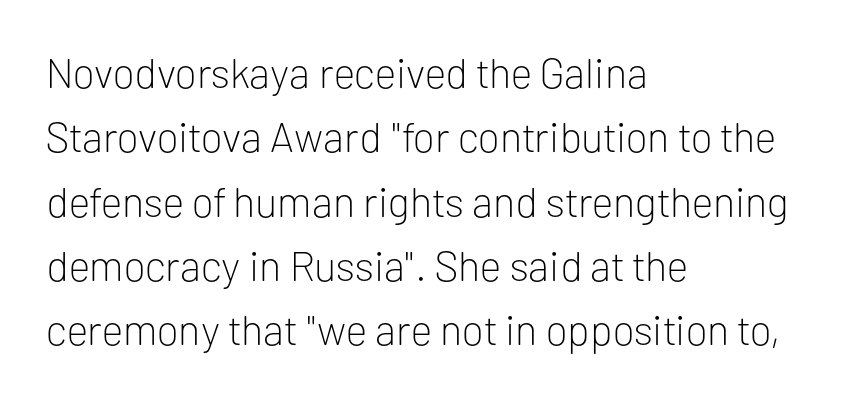
The image shows 42 px light sans-serif type, upright; set left-aligned, normal line spacing (1.53x), normal letter spacing, not underlined; low stroke contrast and a medium x-height.
